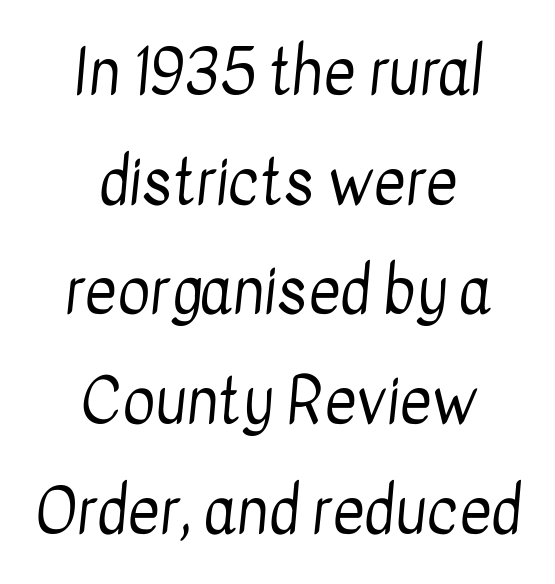
Is this a fixed-width face? No — the glyphs have proportional, varying widths. Teacher's note: observe the equal gaps on both sides — that is centered alignment. Think standard paragraph weight, or any step lighter than that. The gap between lines stays unmarked. A typesetter would label this face a sans.
